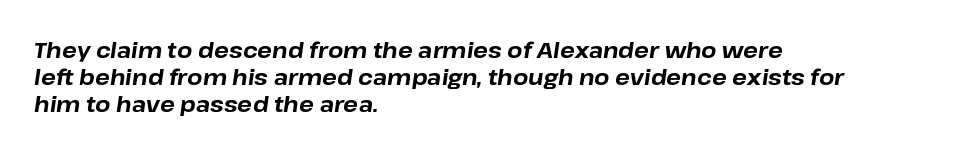
Q: Is the text bold? A: Yes.
Q: Is the text italic (slanted)? A: Yes, it leans right by about 8 degrees.
Q: Is the text underlined? A: No.
Q: How is the paragraph aligned? A: Left-aligned.
Q: Is the spacing between letters normal or unusually wide? A: Normal.
